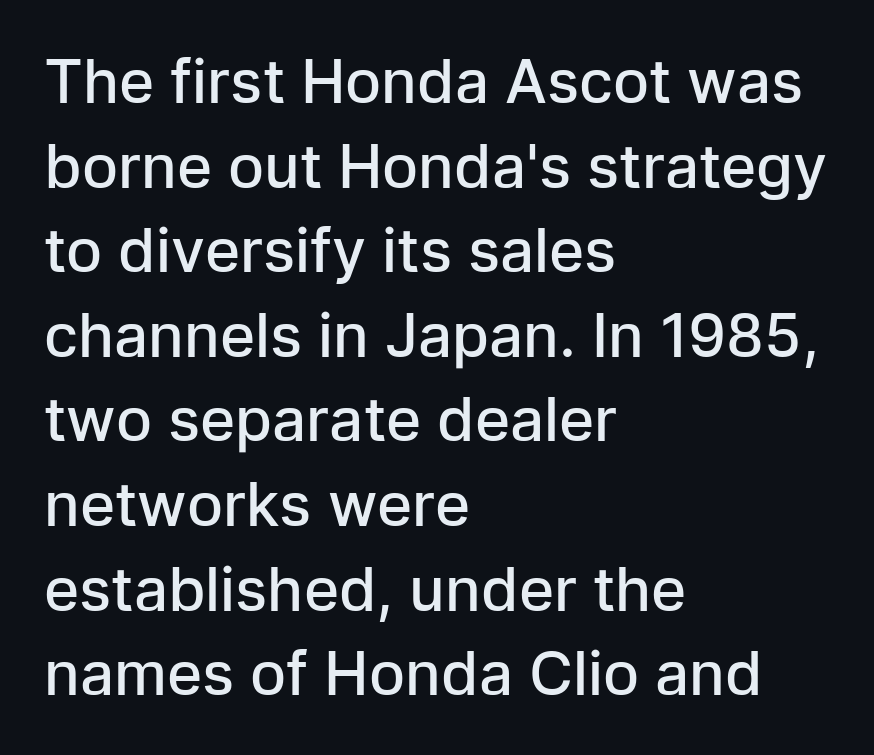
Horizontally, the lines are justified to the leading edge only. Horizontal bands of white between lines are of average thickness. Each word holds together tightly as a unit, with standard inter-letter gaps. Does the lettering tilt? It doesn't — this is upright.
